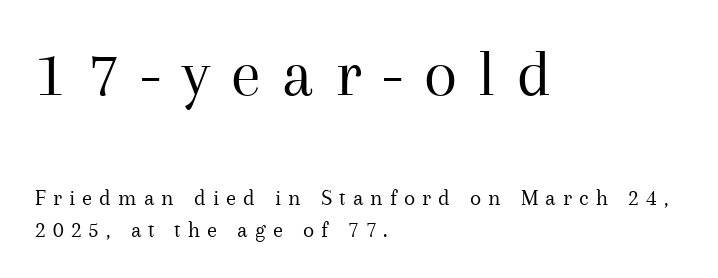
{"serif": "yes", "italic": "no", "bold": "no", "weight": "regular", "width": "normal", "stroke_contrast": "medium", "x_height": "medium", "monospaced": "no", "underline": "no", "align": "left", "line_spacing": "normal", "line_spacing_ratio": 1.4, "letter_spacing": "wide", "letter_spacing_em": 0.31, "larger_block": "first", "size_ratio": 2.96, "glyph_px": 68}
